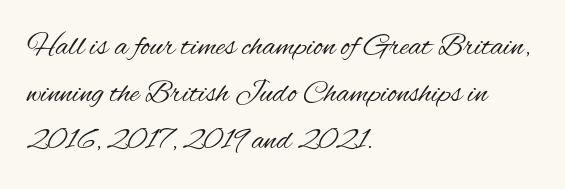
The image shows 31 px regular-weight, condensed sans-serif type; set left-aligned, normal line spacing (1.52x), normal letter spacing, not underlined; medium stroke contrast and a small x-height.
